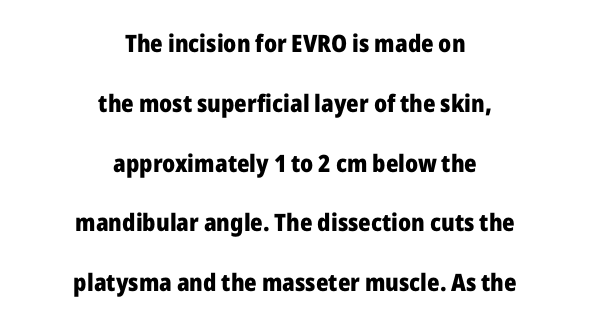
Q: Is the text bold? A: Yes.
Q: Is the text italic (slanted)? A: No, it is upright.
Q: Is the text underlined? A: No.
Q: How is the paragraph aligned? A: Centered.
Q: Is the spacing between letters normal or unusually wide? A: Normal.
Q: Is the spacing between lines tight, normal or loose? A: Loose.
